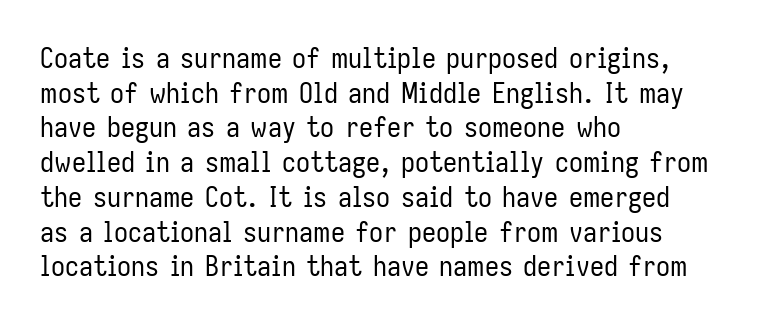
{"serif": "no", "italic": "no", "bold": "no", "weight": "regular", "width": "condensed", "stroke_contrast": "low", "x_height": "medium", "monospaced": "no", "underline": "no", "align": "left", "line_spacing_ratio": 1.24, "letter_spacing": "normal", "letter_spacing_em": 0.0, "glyph_px": 28}
